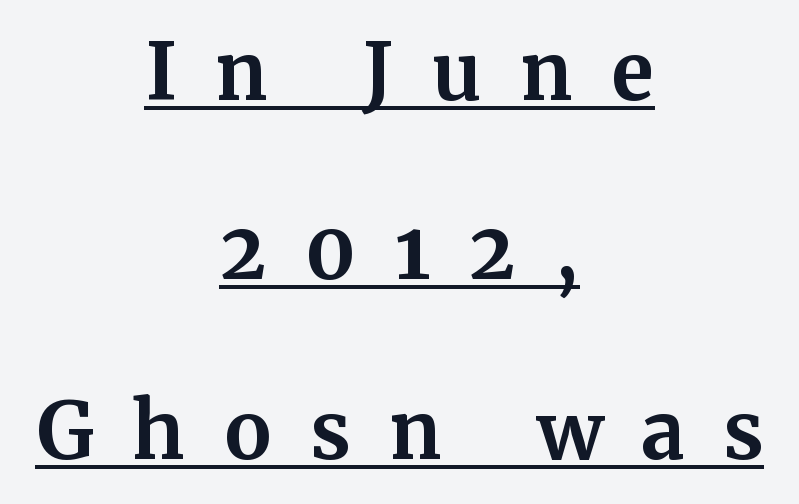
{"serif": "yes", "italic": "no", "bold": "yes", "weight": "bold", "width": "normal", "stroke_contrast": "medium", "x_height": "medium", "monospaced": "no", "underline": "yes", "align": "center", "line_spacing": "loose", "line_spacing_ratio": 2.3, "letter_spacing": "wide", "letter_spacing_em": 0.49, "glyph_px": 78}
